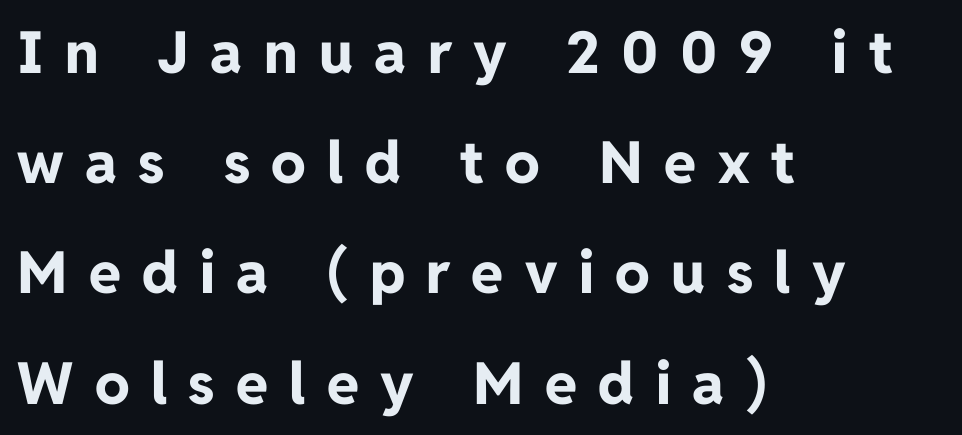
{"serif": "no", "italic": "no", "bold": "yes", "weight": "bold", "width": "normal", "stroke_contrast": "low", "x_height": "medium", "monospaced": "no", "underline": "no", "align": "left", "line_spacing": "loose", "line_spacing_ratio": 1.9, "letter_spacing": "wide", "letter_spacing_em": 0.37, "glyph_px": 58}
